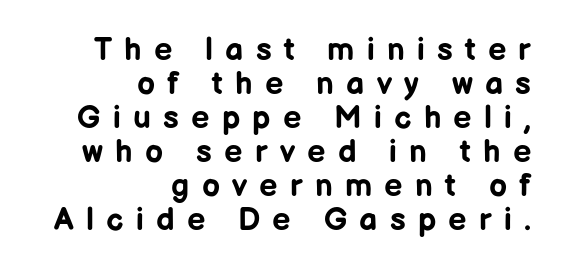
The image shows 32 px bold sans-serif type, upright; set right-aligned, tight line spacing (1.06x), unusually wide letter spacing (+0.38 em), not underlined; low stroke contrast and a medium x-height.
